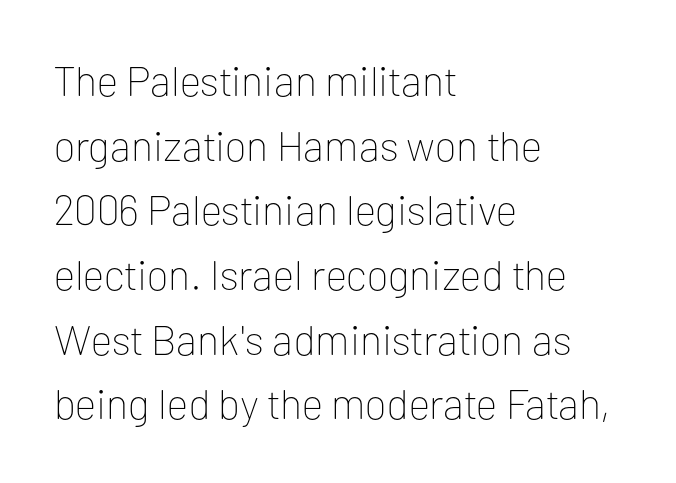
The image shows 42 px thin sans-serif type, upright; set left-aligned, normal line spacing (1.54x), normal letter spacing, not underlined; low stroke contrast and a medium x-height.
